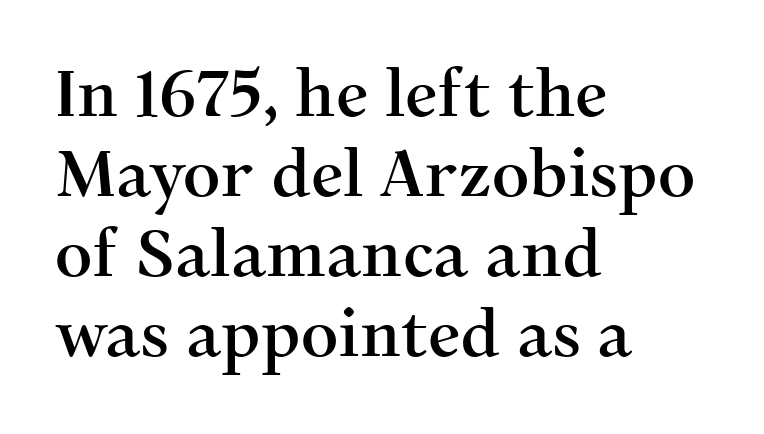
No extra tracking has been applied to these lines. Leftover space on each line is placed entirely after the last word. A typesetter would call this proportional, since set widths differ per character. Font category for this specimen: serif. Posture: vertical. The glyphs are unaccompanied by any horizontal stroke below them.
